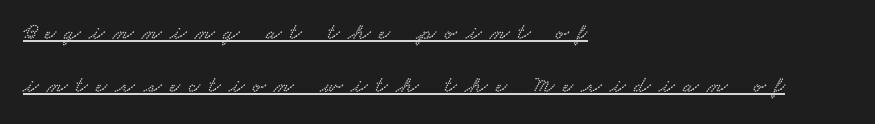
One glance says open: line gaps are wider than usual. One-word summary of the alignment: left. The lettering is marked with a stroke running underneath it. Honestly, the letter spacing is so wide it's the main thing you notice.
